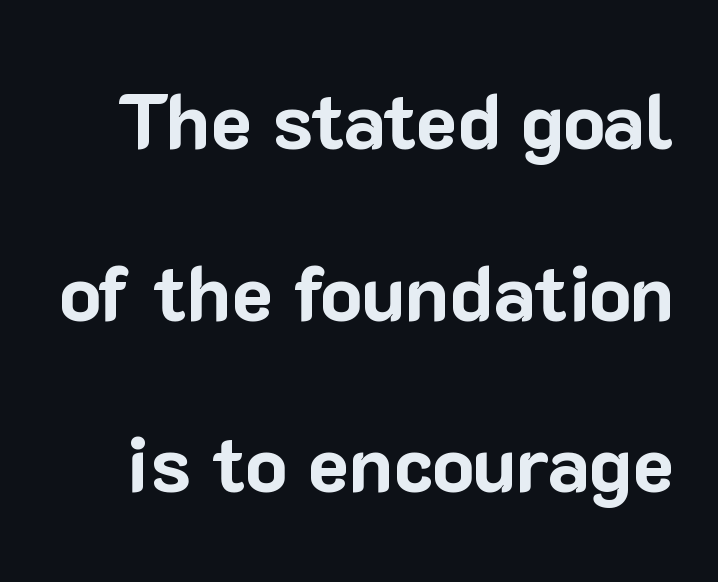
A bare baseline throughout the passage. Compared with typical body copy, the letter spacing here is the same. Note the varied advance widths — an 'i' is clearly narrower than an 'm'. The specimen reads as upright at a glance. Plenty of ink on the page — the face is bold. The designer went with a sans here, leaving each stem footless.
